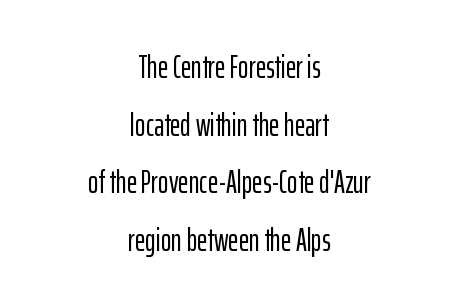
Q: Is the text italic (slanted)? A: No, it is upright.
Q: Is the typeface a serif or a sans-serif typeface? A: Sans-serif.
Q: Is the text underlined? A: No.
Q: How is the paragraph aligned? A: Centered.
Q: Is the spacing between letters normal or unusually wide? A: Normal.
Q: Width (condensed, normal, or wide)? A: Condensed.
Q: Stroke contrast? A: Low.
Q: x-height? A: Medium.
Q: Monospaced? A: No.
